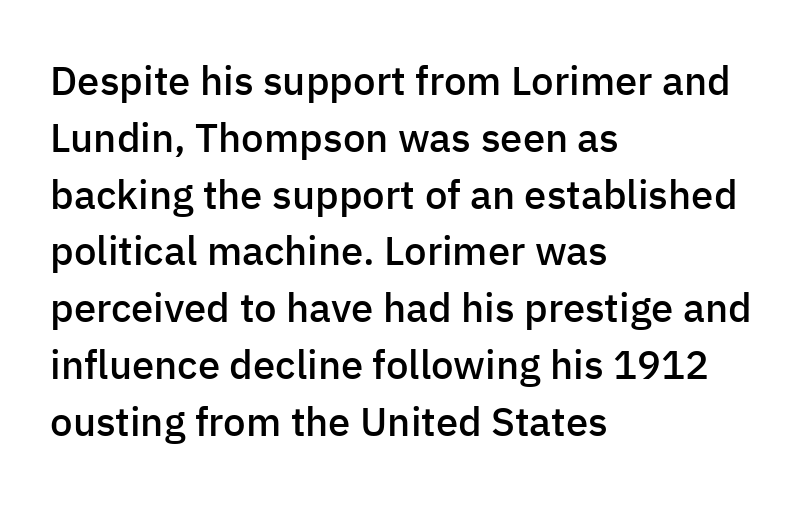
{"serif": "no", "italic": "no", "bold": "semi", "weight": "semibold", "width": "normal", "stroke_contrast": "low", "x_height": "medium", "monospaced": "no", "underline": "no", "align": "left", "line_spacing": "normal", "line_spacing_ratio": 1.42, "letter_spacing": "normal", "letter_spacing_em": 0.0, "glyph_px": 40}
